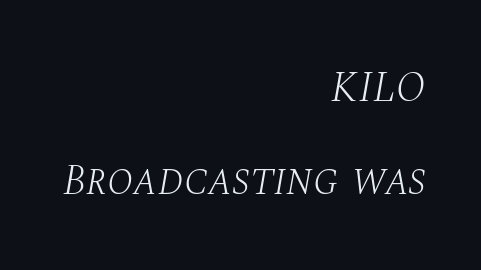
The face used here is seriffed, in the tradition of book romans. The strokes are not fattened; the text isn't bold. The rendering uses natural spacing where letterforms have individual widths. Any mark beneath the type? The region is blank.
